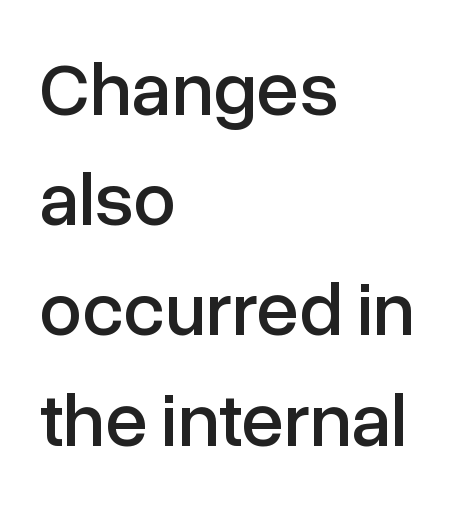
Does the type have serifs? No, each stem ends abruptly. Is this a fixed-width face? No — the glyphs have proportional, varying widths. These lines stack with their left ends in a neat column. The zone under the glyphs is completely vacant.
